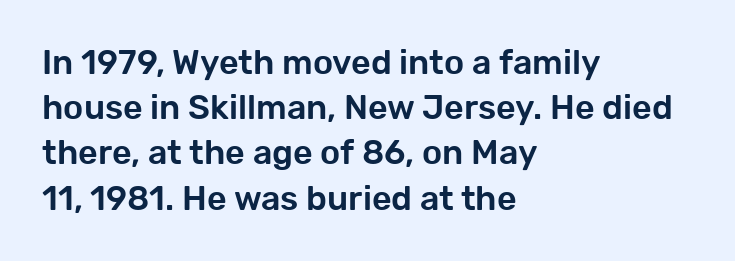
{"serif": "no", "italic": "no", "width": "normal", "stroke_contrast": "low", "x_height": "medium", "monospaced": "no", "underline": "no", "align": "left", "line_spacing": "normal", "line_spacing_ratio": 1.33, "letter_spacing": "normal", "letter_spacing_em": 0.0, "glyph_px": 34}
